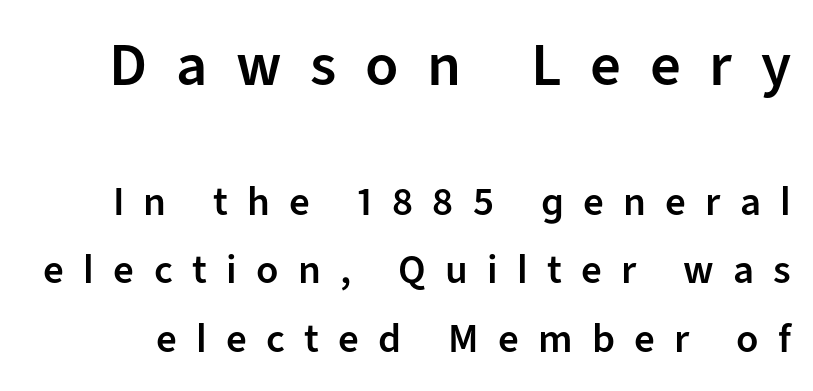
Q: Is the text bold? A: Semi-bold.
Q: Is the text italic (slanted)? A: No, it is upright.
Q: Is the typeface a serif or a sans-serif typeface? A: Sans-serif.
Q: Is the text underlined? A: No.
Q: Is the spacing between letters normal or unusually wide? A: Unusually wide.
Q: Is the spacing between lines tight, normal or loose? A: Normal.
Q: Which block of text is set in a larger size, the first (top) or the second (bottom)? A: The first (top) one.
Q: Width (condensed, normal, or wide)? A: Normal.
Q: Stroke contrast? A: Low.
Q: x-height? A: Medium.
Q: Monospaced? A: No.
